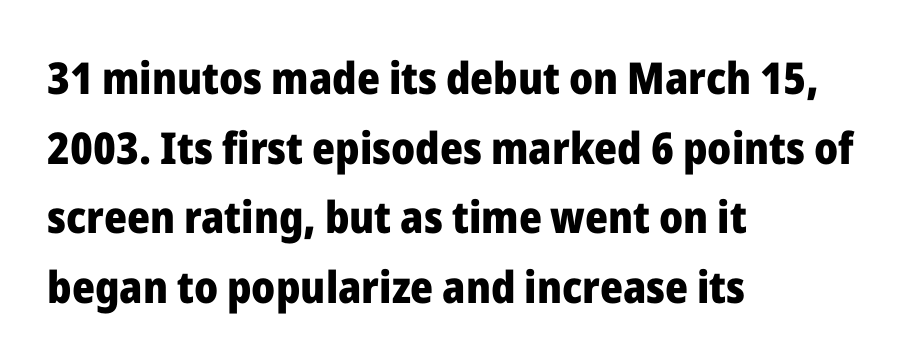
Grotesque or geometric, the face here clearly has no serifs. No extra tracking has been applied to these lines. Notice how descenders clear the ascenders below comfortably — that's standard leading. If you drew a ruler down the left edge, every line would touch it. It's the straight-up-and-down kind of type.
